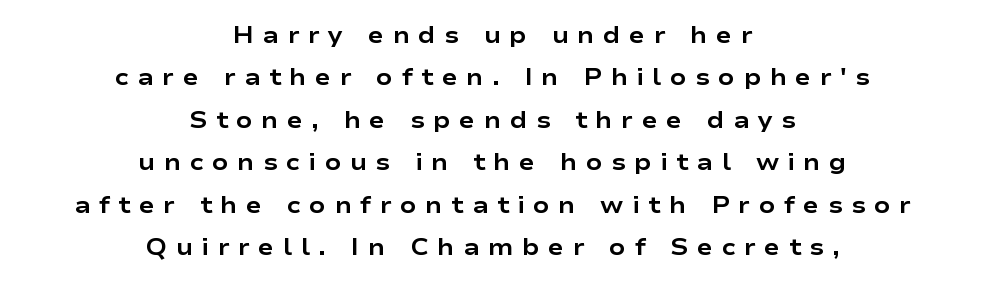
The gaps between neighbouring characters are conspicuously large. Underline: absent. Caption: bold face, heavy strokes. Alignment: centered. These lines were composed using upright roman letters.
